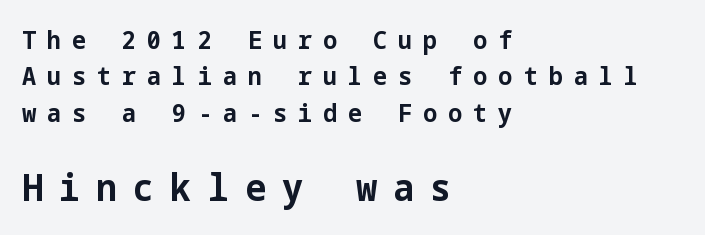
Heavy, bold letterforms. Line spacing here is normal. The letters stand upright; this is a roman face. The space directly below the letters is spotless.
